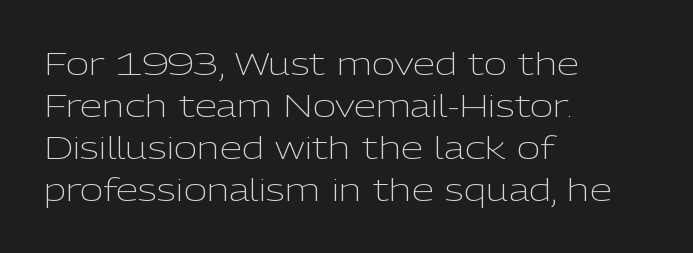
The image shows 32 px light sans-serif type, upright; set left-aligned, normal line spacing (1.31x), normal letter spacing, not underlined; low stroke contrast and a medium x-height.
